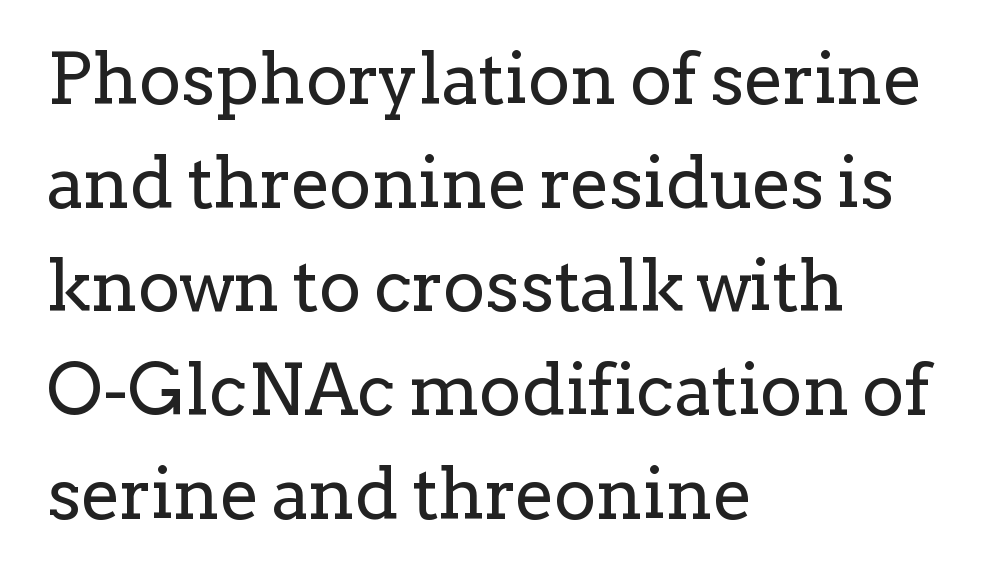
{"serif": "yes", "italic": "no", "bold": "no", "weight": "regular", "width": "normal", "stroke_contrast": "low", "x_height": "medium", "monospaced": "no", "underline": "no", "align": "left", "line_spacing": "normal", "line_spacing_ratio": 1.46, "letter_spacing": "normal", "letter_spacing_em": 0.0, "glyph_px": 71}
